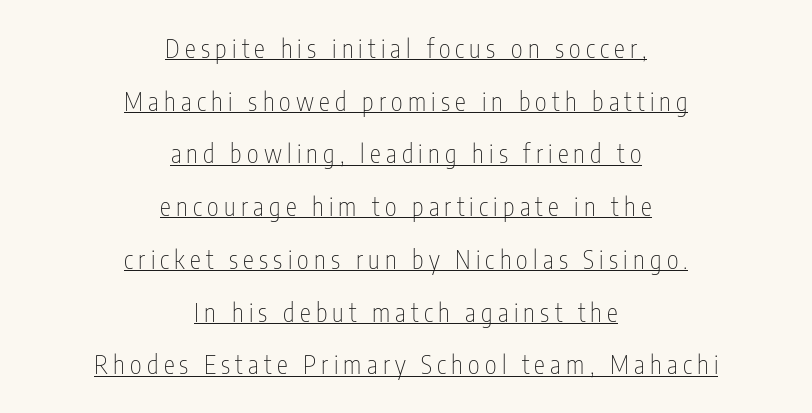
Compared with a typical body face, this is equally light or lighter still. Posture: upright roman. Compared with a flush-left layout, this one balances lines on the center instead. Every word sits above its own underline. Is the letter spacing exaggerated? Yes — the characters are pushed far apart.
